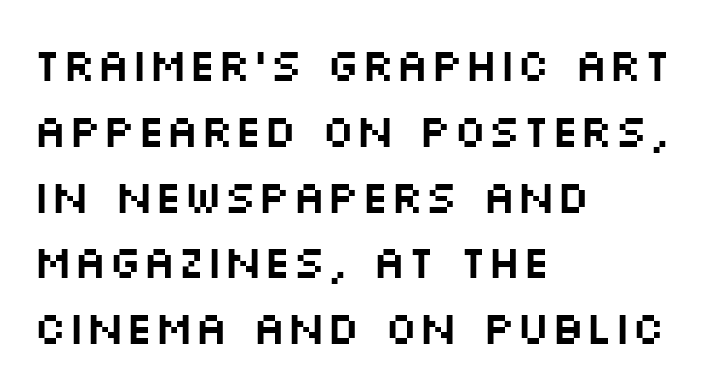
Q: Is the text italic (slanted)? A: No, it is upright.
Q: Is the typeface a serif or a sans-serif typeface? A: Sans-serif.
Q: Is the text underlined? A: No.
Q: How is the paragraph aligned? A: Left-aligned.
Q: Is the spacing between letters normal or unusually wide? A: Normal.
Q: Is the spacing between lines tight, normal or loose? A: Normal.
Q: Width (condensed, normal, or wide)? A: Wide.
Q: Stroke contrast? A: Medium.
Q: x-height? A: Large.
Q: Monospaced? A: No.
